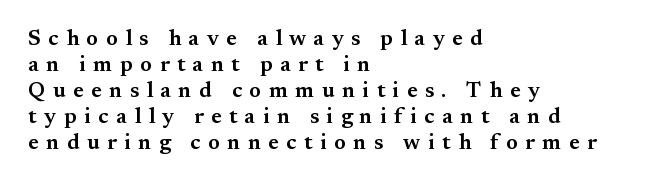
Ascenders rise straight up at ninety degrees. Leftover space on each line is placed entirely after the last word. How are the letters spaced? Widely, with obvious added tracking. Caption: semibold face, moderately heavy strokes. The gap between lines stays unmarked.
